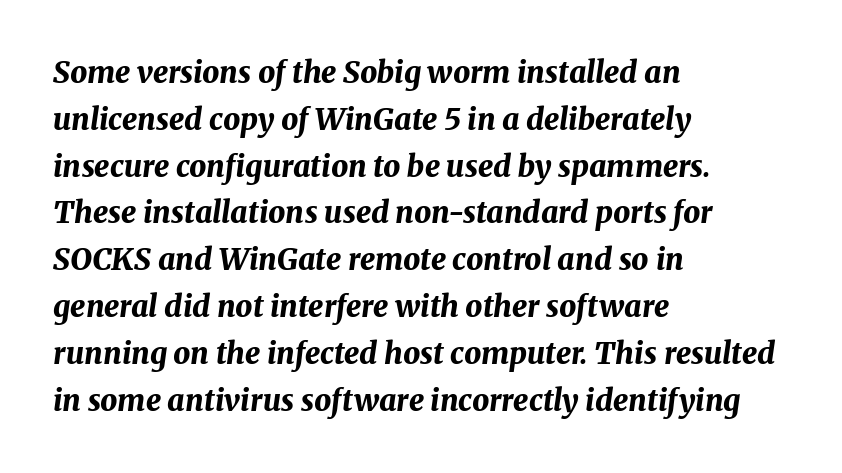
Is the letter spacing exaggerated? No — it looks like the ordinary default. The paragraph shown leans on its left margin. Looks like regular typesetting: each glyph gets only the width it needs. Looking at the ascenders, they clearly lean.
